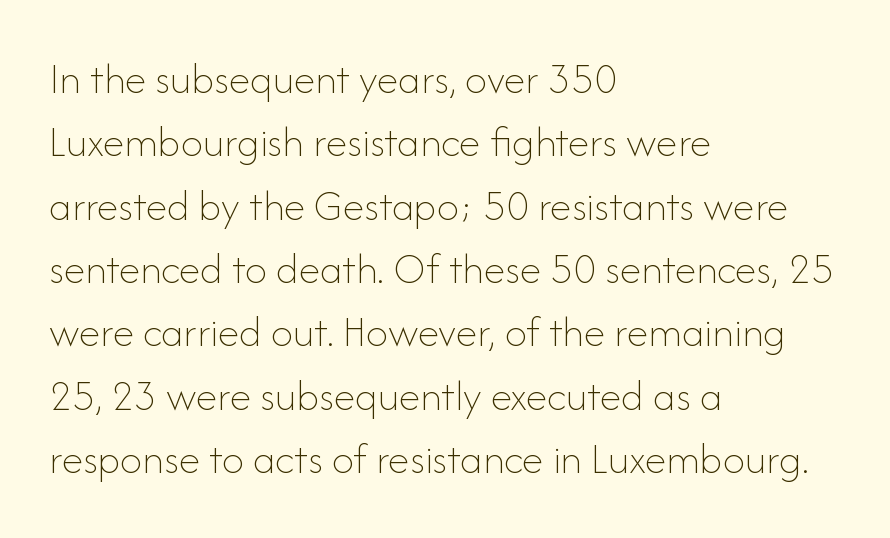
{"italic": "no", "bold": "no", "weight": "thin", "width": "normal", "stroke_contrast": "low", "x_height": "small", "monospaced": "no", "underline": "no", "align": "left", "line_spacing": "normal", "line_spacing_ratio": 1.44, "letter_spacing": "normal", "letter_spacing_em": 0.0, "glyph_px": 44}
